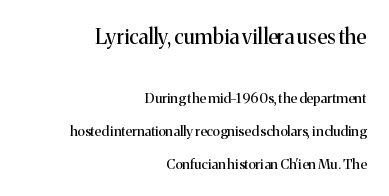
{"italic": "no", "bold": "no", "underline": "no", "align": "right", "line_spacing": "loose", "line_spacing_ratio": 2.35, "letter_spacing": "normal", "letter_spacing_em": 0.0, "larger_block": "first", "size_ratio": 1.5, "glyph_px": 21}
